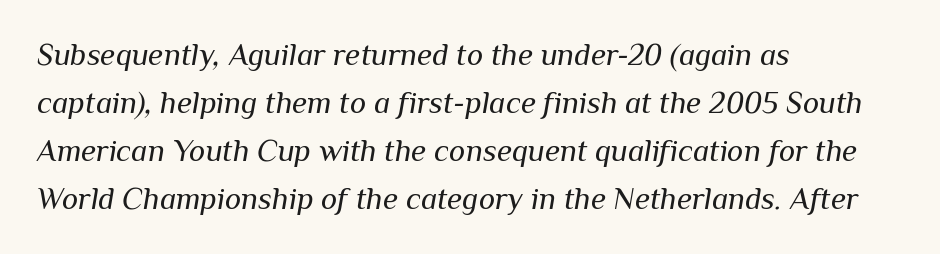
{"italic": "yes", "lean": "right", "slant_degrees": 10, "bold": "no", "weight": "regular", "width": "normal", "stroke_contrast": "medium", "x_height": "medium", "monospaced": "no", "underline": "no", "align": "left", "line_spacing": "normal", "line_spacing_ratio": 1.55, "letter_spacing": "normal", "letter_spacing_em": 0.0, "glyph_px": 31}
